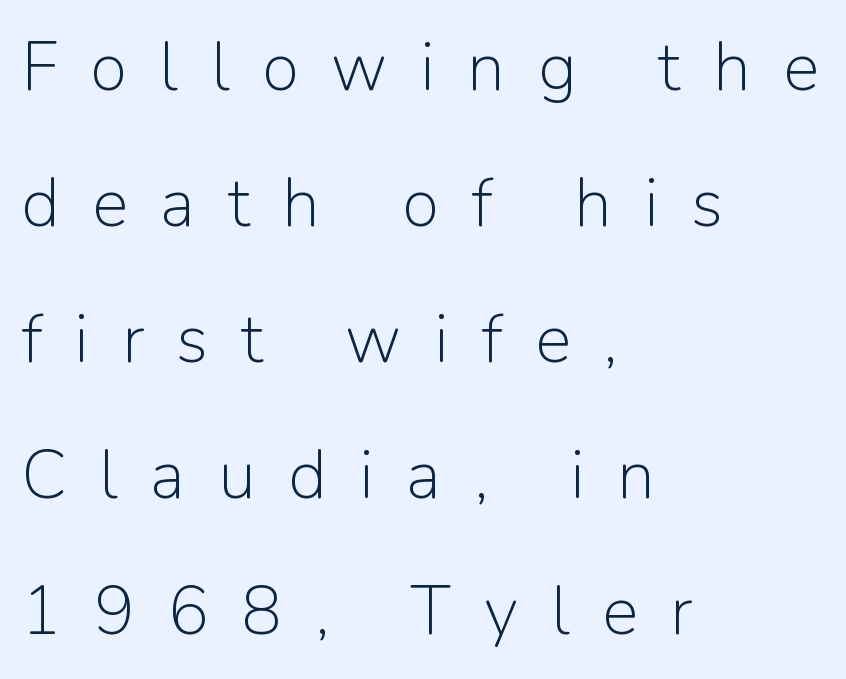
The typeface has the unassuming heft of standard copy or less. The type family on display is of the sans-serif kind. Any mark beneath the type? The region is blank. One glance says open: line gaps are wider than usual.
